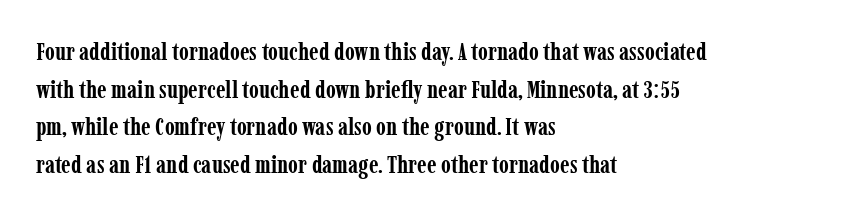
The image shows 25 px bold type, upright; set left-aligned, normal line spacing (1.51x), normal letter spacing, not underlined.
